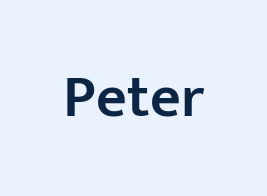
{"serif": "no", "italic": "no", "bold": "semi", "weight": "semibold", "width": "normal", "stroke_contrast": "low", "x_height": "medium", "monospaced": "no", "underline": "no", "letter_spacing": "normal", "letter_spacing_em": 0.0, "glyph_px": 60}
